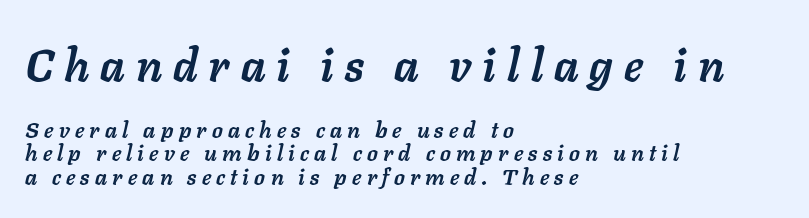
The baseline area is clear. Emphasis by weight is at full strength: bold. Emphasis-style slanted type is in use. Reading down the column, the eye jumps only a short way to each next line. Tracking here is generous; glyphs stand well apart from one another. All the whitespace from short lines collects on the right.
